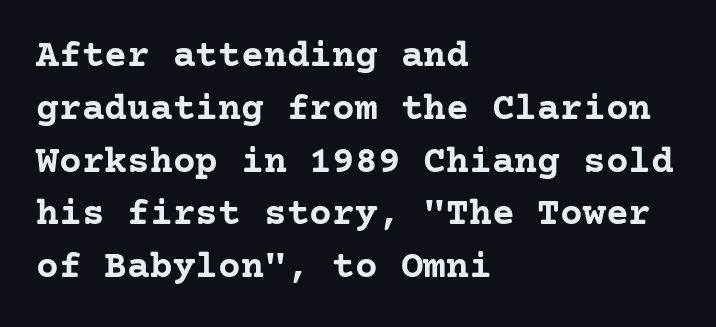
The image shows 38 px semibold serif type, upright; set left-aligned, normal line spacing (1.39x), normal letter spacing, not underlined; low stroke contrast and a medium x-height.
